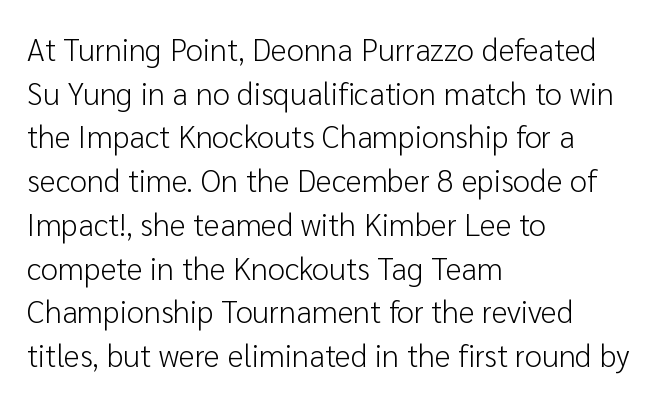
Vertically, the passage feels balanced, rows spaced as you'd expect. The face used here is a sans, in the tradition of grotesques and geometrics. A typesetter would call this proportional, since set widths differ per character. Letter spacing: default. The baseline area is clear. No italicization has been applied; the sample stays upright.
